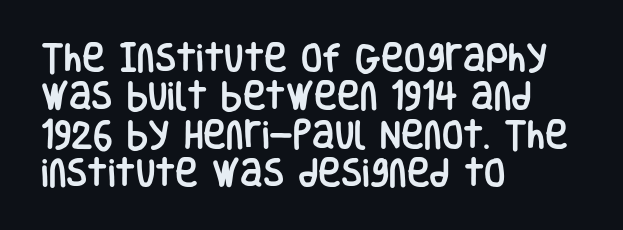
{"serif": "no", "italic": "no", "width": "condensed", "stroke_contrast": "low", "x_height": "large", "monospaced": "no", "underline": "no", "align": "left", "line_spacing_ratio": 1.24, "letter_spacing": "normal", "letter_spacing_em": 0.0, "glyph_px": 31}
